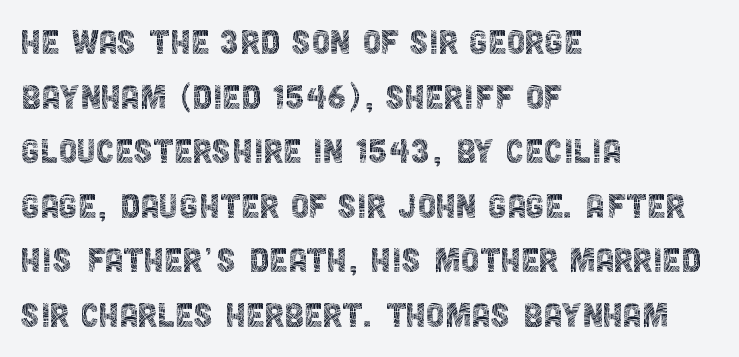
The image shows 42 px thin, condensed sans-serif type, upright; set left-aligned, normal line spacing (1.3x), normal letter spacing, not underlined; a large x-height.
